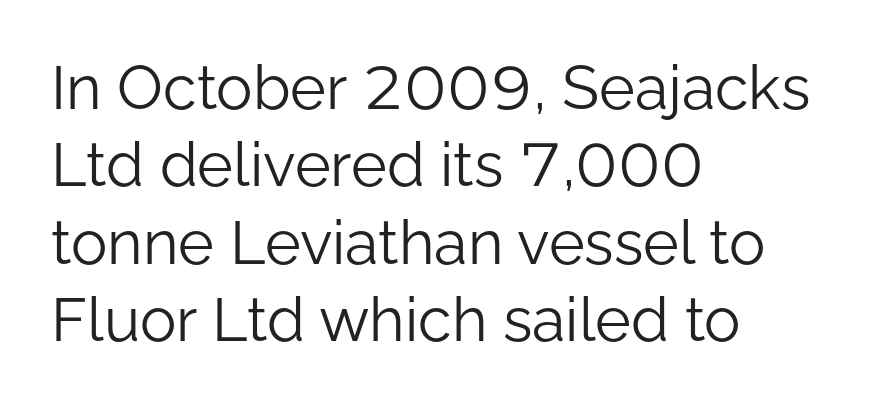
The face used here is proportionally spaced, like ordinary book or web type. Check under the words: just untouched page. Bold? No — there's no thickening of the strokes. These lines keep a tight, regular rhythm from letter to letter. The rendering anchors every line to the left-hand side.
